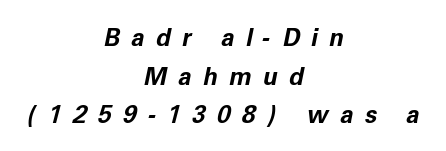
Notice how the stems are inclined rather than vertical — that's the hallmark of italics. The gap between lines stays unmarked. The space between consecutive lines is moderate. There is plenty of visible air inserted between adjacent glyphs.
